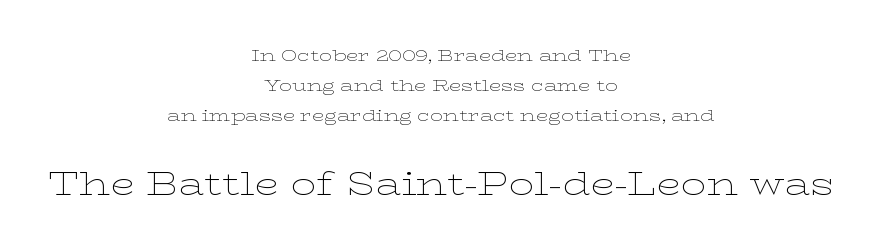
Q: Is the text bold? A: No.
Q: Is the text italic (slanted)? A: No, it is upright.
Q: Is the typeface a serif or a sans-serif typeface? A: Serif.
Q: Is the text underlined? A: No.
Q: How is the paragraph aligned? A: Centered.
Q: Is the spacing between letters normal or unusually wide? A: Normal.
Q: Which block of text is set in a larger size, the first (top) or the second (bottom)? A: The second (bottom) one.
Q: Width (condensed, normal, or wide)? A: Wide.
Q: Stroke contrast? A: Low.
Q: x-height? A: Medium.
Q: Monospaced? A: No.
